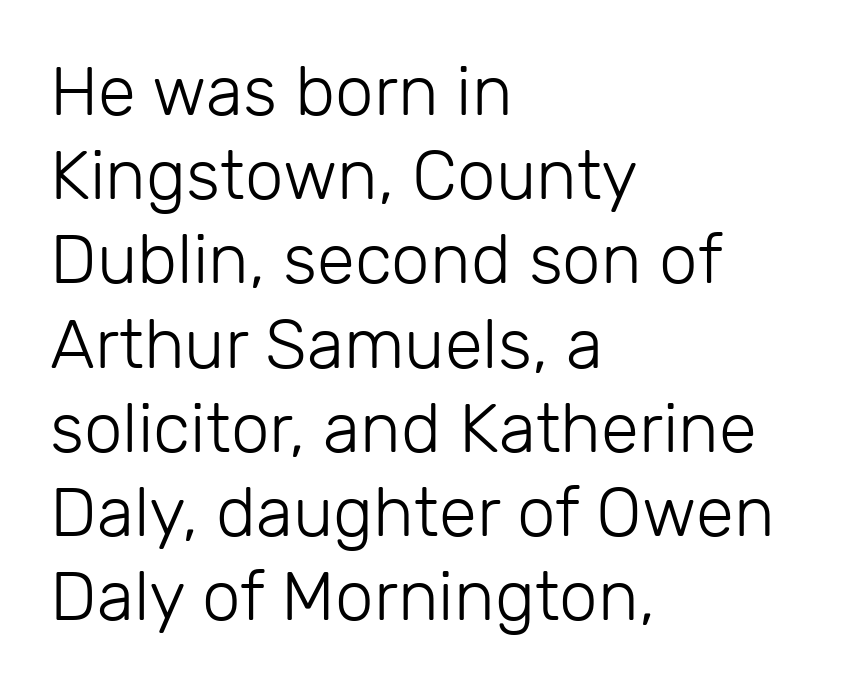
What kind of face is this? One without serifs — a sans. Think of a printed novel: that variable character pitch is what you see here. The line texture is even and compact thanks to regular tracking. Visually the block forms a straight wall on the left and a jagged coastline on the right. Designer's note — italics off, roman on.
